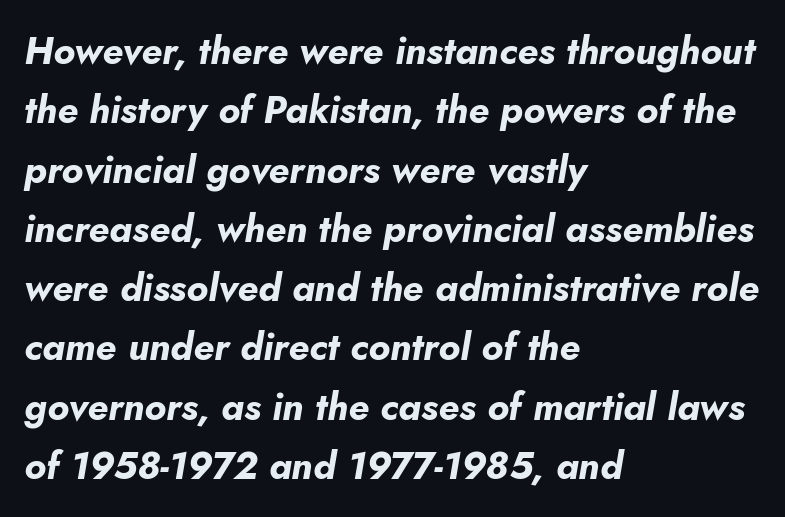
Q: Is the text bold? A: Yes.
Q: Is the text italic (slanted)? A: Yes, it leans right by about 10 degrees.
Q: Is the text underlined? A: No.
Q: How is the paragraph aligned? A: Left-aligned.
Q: Is the spacing between letters normal or unusually wide? A: Normal.
Q: Is the spacing between lines tight, normal or loose? A: Normal.
Q: Width (condensed, normal, or wide)? A: Normal.
Q: Stroke contrast? A: Low.
Q: x-height? A: Small.
Q: Monospaced? A: No.
